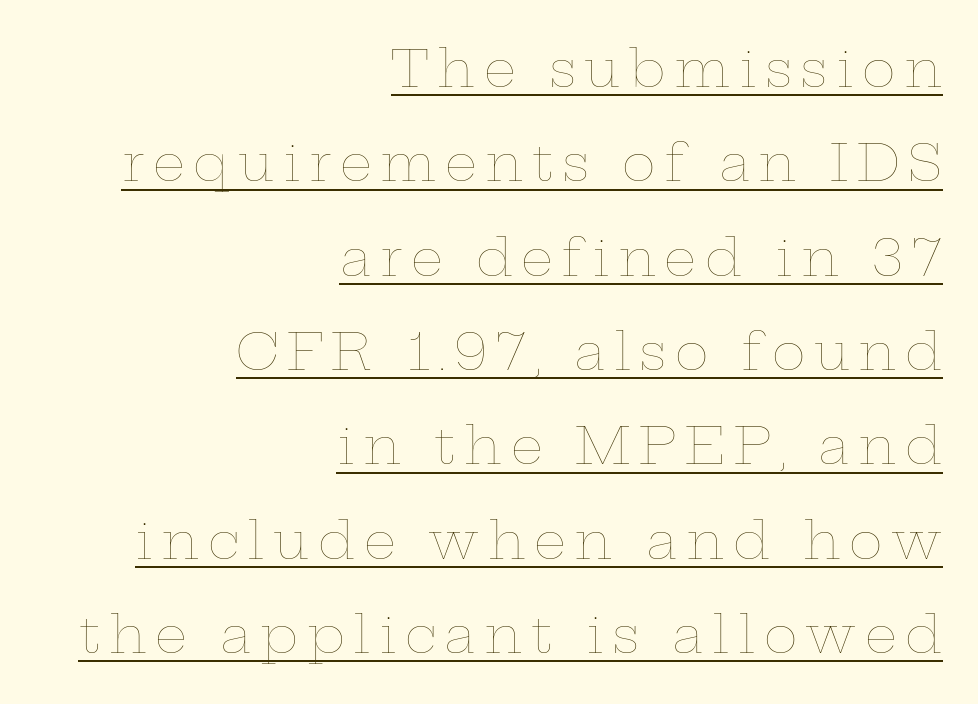
{"italic": "no", "bold": "no", "weight": "thin", "width": "wide", "stroke_contrast": "low", "x_height": "medium", "monospaced": "no", "underline": "yes", "align": "right", "line_spacing_ratio": 1.85, "glyph_px": 51}
